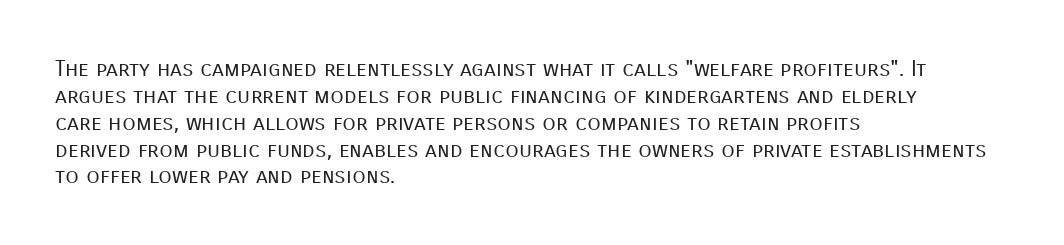
Q: Is the text bold? A: No.
Q: Is the text italic (slanted)? A: No, it is upright.
Q: Is the text underlined? A: No.
Q: How is the paragraph aligned? A: Left-aligned.
Q: Is the spacing between letters normal or unusually wide? A: Normal.
